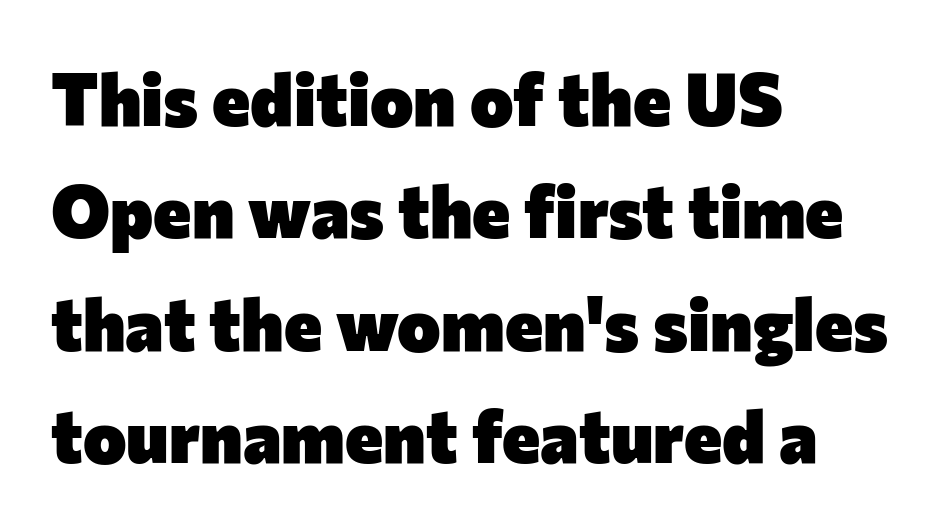
The image shows 73 px heavy sans-serif type, upright; set left-aligned, normal line spacing (1.54x), normal letter spacing, not underlined; low stroke contrast and a medium x-height.
